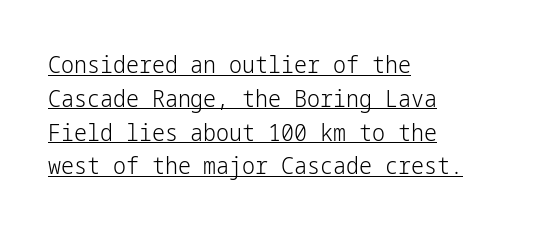
The image shows 23 px text type, upright; set left-aligned, normal line spacing (1.47x), normal letter spacing, underlined.
